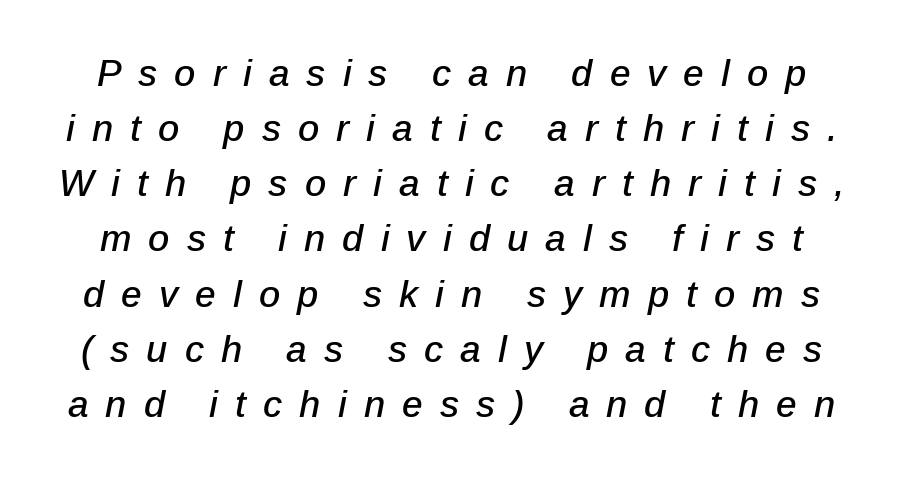
{"italic": "yes", "lean": "right", "slant_degrees": 12, "width": "normal", "stroke_contrast": "low", "x_height": "medium", "monospaced": "no", "underline": "no", "line_spacing": "normal", "line_spacing_ratio": 1.49, "letter_spacing": "wide", "letter_spacing_em": 0.46, "glyph_px": 37}
